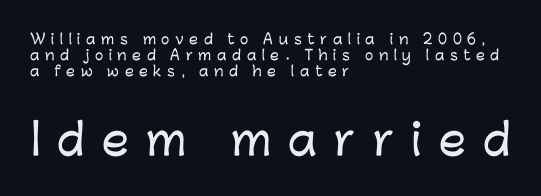
Every stem runs plumb, perpendicular to the baseline. A typesetter would call this leading minimal, almost set solid. Do the characters align in a grid? No, the font is proportional. This rendering widens character spacing well past its baseline value.
